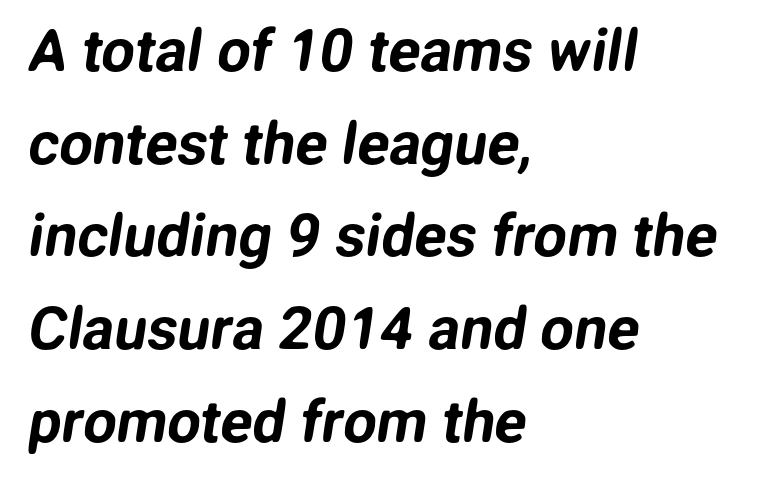
Q: Is the typeface a serif or a sans-serif typeface? A: Sans-serif.
Q: Is the text underlined? A: No.
Q: How is the paragraph aligned? A: Left-aligned.
Q: Is the spacing between letters normal or unusually wide? A: Normal.
Q: Is the spacing between lines tight, normal or loose? A: Normal.
Q: Width (condensed, normal, or wide)? A: Normal.
Q: Stroke contrast? A: Low.
Q: x-height? A: Medium.
Q: Monospaced? A: No.
